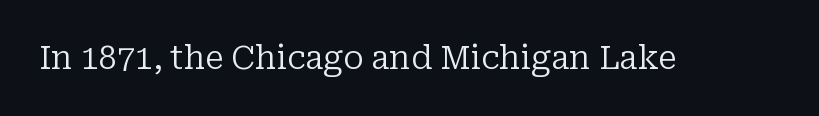
{"serif": "yes", "italic": "no", "bold": "no", "weight": "regular", "width": "normal", "stroke_contrast": "low", "x_height": "medium", "monospaced": "no", "underline": "no", "letter_spacing": "normal", "letter_spacing_em": 0.0, "glyph_px": 32}
